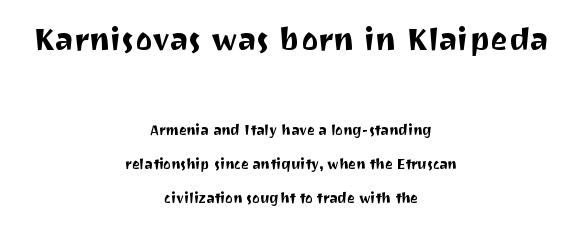
{"serif": "no", "italic": "no", "width": "normal", "stroke_contrast": "medium", "x_height": "medium", "monospaced": "no", "underline": "no", "align": "center", "line_spacing": "loose", "line_spacing_ratio": 2.43, "letter_spacing": "normal", "letter_spacing_em": 0.0, "larger_block": "first", "size_ratio": 2.29, "glyph_px": 32}
